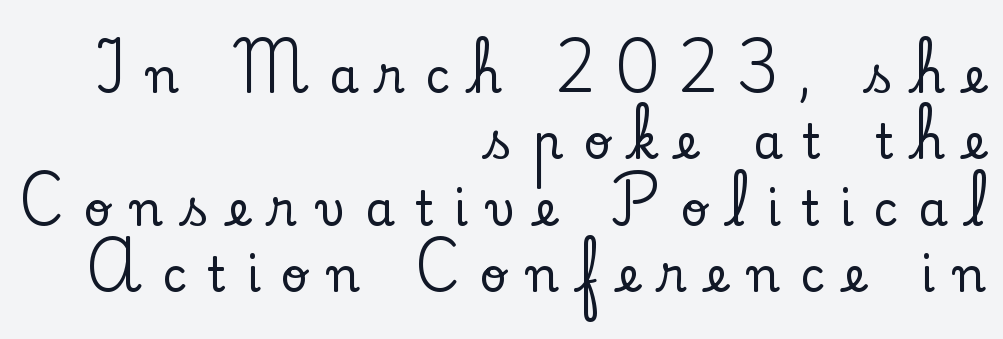
{"serif": "yes", "italic": "no", "width": "normal", "stroke_contrast": "low", "x_height": "small", "monospaced": "no", "underline": "no", "align": "right", "line_spacing": "normal", "line_spacing_ratio": 1.41, "letter_spacing": "wide", "letter_spacing_em": 0.43, "glyph_px": 47}
